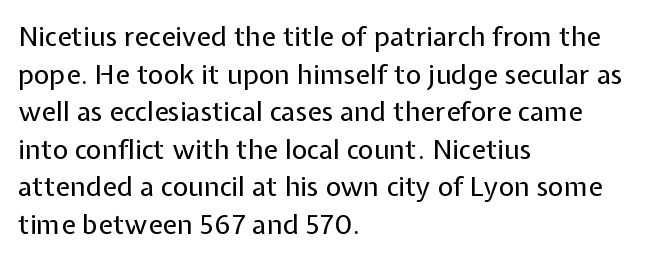
The image shows 27 px text type, upright; set left-aligned, normal line spacing (1.39x), normal letter spacing, not underlined.
